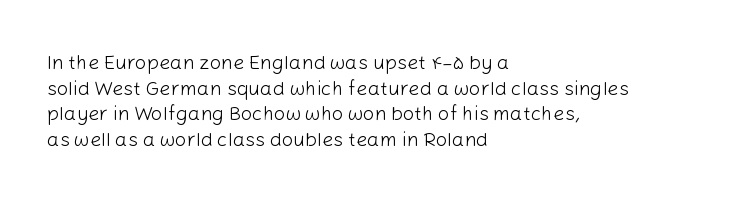
The image shows 20 px text type, upright; set left-aligned, normal line spacing (1.28x), normal letter spacing, not underlined.
